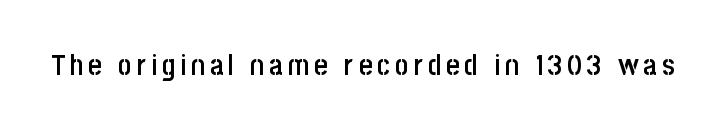
Q: Is the text bold? A: Semi-bold.
Q: Is the text italic (slanted)? A: No, it is upright.
Q: Is the typeface a serif or a sans-serif typeface? A: Sans-serif.
Q: Is the text underlined? A: No.
Q: Width (condensed, normal, or wide)? A: Condensed.
Q: Stroke contrast? A: Low.
Q: x-height? A: Large.
Q: Monospaced? A: No.
